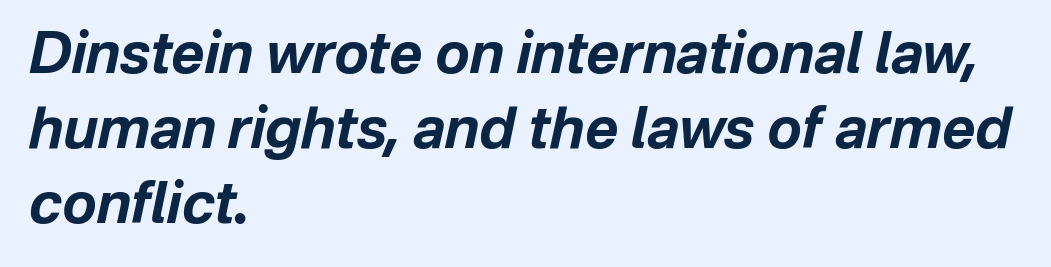
Set as a true bold cut, around the 700 mark. The space beneath each line is pristine and unruled. Alignment: flush left. Caption: standard tracking, unaltered.
